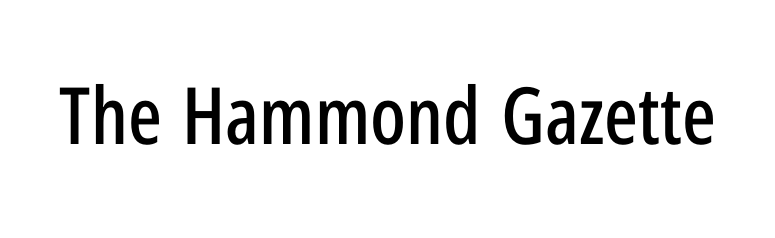
The image shows 79 px condensed sans-serif type, upright; set normal letter spacing, not underlined; low stroke contrast and a medium x-height.
